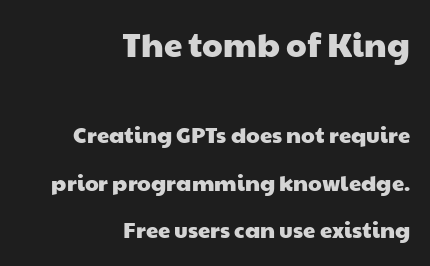
{"serif": "no", "width": "wide", "stroke_contrast": "low", "x_height": "medium", "monospaced": "no", "underline": "no", "align": "right", "line_spacing": "loose", "line_spacing_ratio": 2.17, "letter_spacing": "normal", "letter_spacing_em": 0.0, "larger_block": "first", "size_ratio": 1.5, "glyph_px": 33}
